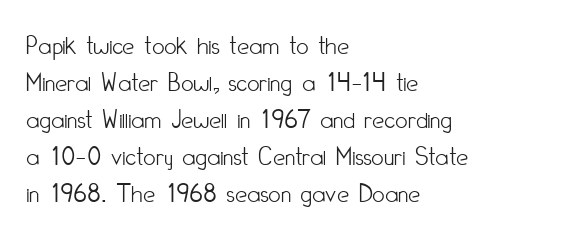
{"italic": "no", "bold": "no", "underline": "no", "align": "left", "line_spacing": "normal", "line_spacing_ratio": 1.37, "letter_spacing": "normal", "letter_spacing_em": 0.0, "glyph_px": 27}
